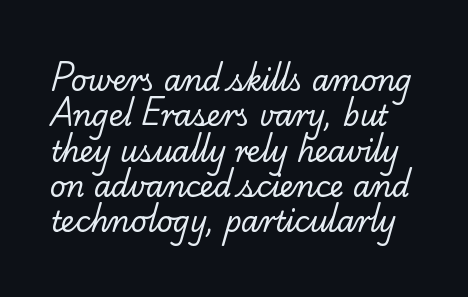
Stroke mass is kept to a normal reading level or below. Does extra space separate the letters? No, they use regular spacing. Proportional: the letters do not fall into vertical columns.
